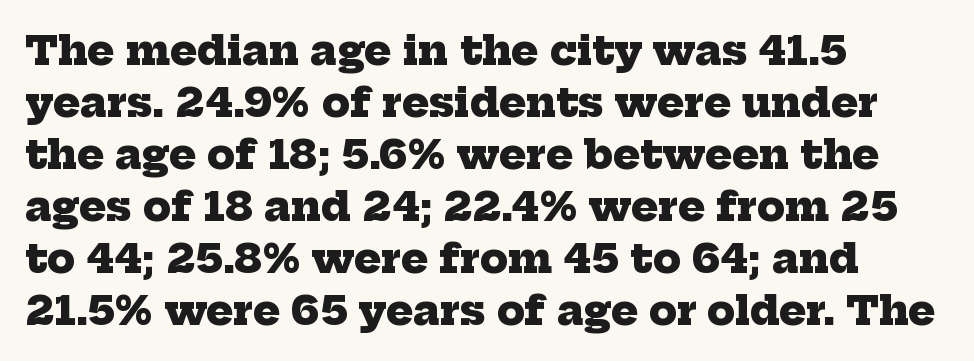
Q: Is the text bold? A: Yes.
Q: Is the typeface a serif or a sans-serif typeface? A: Serif.
Q: Is the text underlined? A: No.
Q: How is the paragraph aligned? A: Left-aligned.
Q: Is the spacing between letters normal or unusually wide? A: Normal.
Q: Is the spacing between lines tight, normal or loose? A: Normal.
Q: Width (condensed, normal, or wide)? A: Normal.
Q: Stroke contrast? A: Low.
Q: x-height? A: Medium.
Q: Monospaced? A: No.
